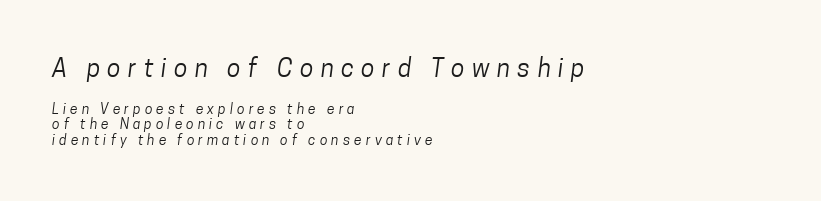
Q: Is the text bold? A: No.
Q: Is the text underlined? A: No.
Q: How is the paragraph aligned? A: Left-aligned.
Q: Is the spacing between letters normal or unusually wide? A: Unusually wide.
Q: Is the spacing between lines tight, normal or loose? A: Tight.
Q: Which block of text is set in a larger size, the first (top) or the second (bottom)? A: The first (top) one.
